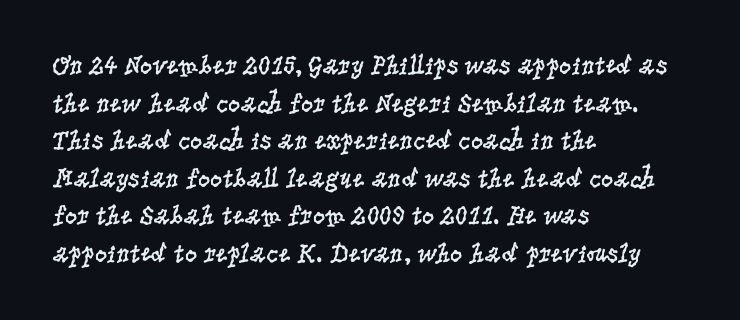
A bare baseline throughout the passage. Inter-character spacing is left at the font's built-in metrics. Vertical spacing — default. The ragged edge is on the right, which tells us the setting is flush left. The font sits on the lighter half of the weight spectrum, regular included.
